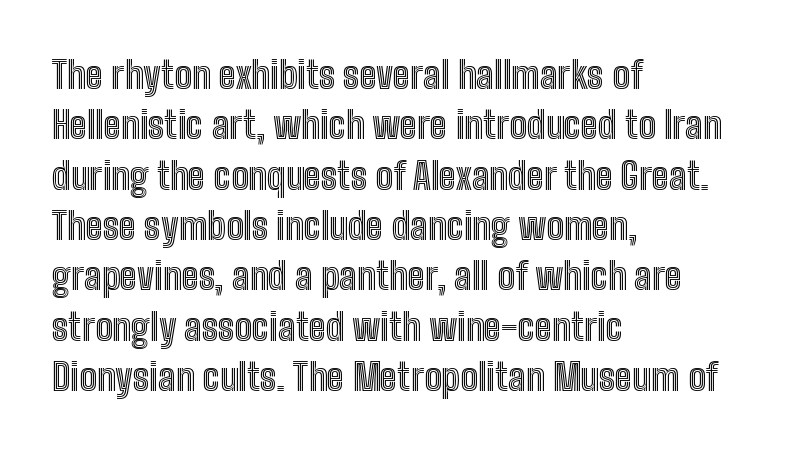
The image shows 37 px condensed type, upright; set left-aligned, normal line spacing (1.36x), normal letter spacing, not underlined; a medium x-height.
